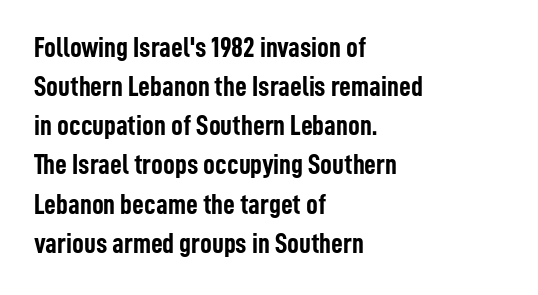
{"serif": "no", "italic": "no", "bold": "yes", "weight": "semibold", "width": "condensed", "stroke_contrast": "low", "x_height": "medium", "monospaced": "no", "underline": "no", "align": "left", "line_spacing": "normal", "line_spacing_ratio": 1.35, "letter_spacing": "normal", "letter_spacing_em": 0.0, "glyph_px": 29}
